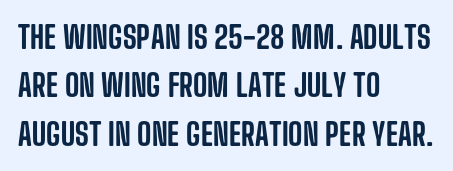
Q: Is the text italic (slanted)? A: No, it is upright.
Q: Is the typeface a serif or a sans-serif typeface? A: Sans-serif.
Q: Is the text underlined? A: No.
Q: How is the paragraph aligned? A: Left-aligned.
Q: Is the spacing between letters normal or unusually wide? A: Normal.
Q: Is the spacing between lines tight, normal or loose? A: Normal.
Q: Width (condensed, normal, or wide)? A: Condensed.
Q: Stroke contrast? A: Low.
Q: x-height? A: Large.
Q: Monospaced? A: No.
